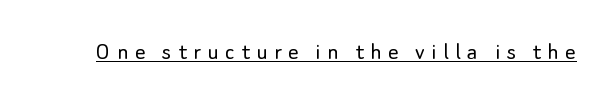
Q: Is the text bold? A: No.
Q: Is the text italic (slanted)? A: No, it is upright.
Q: Is the text underlined? A: Yes.
Q: Is the spacing between letters normal or unusually wide? A: Unusually wide.
